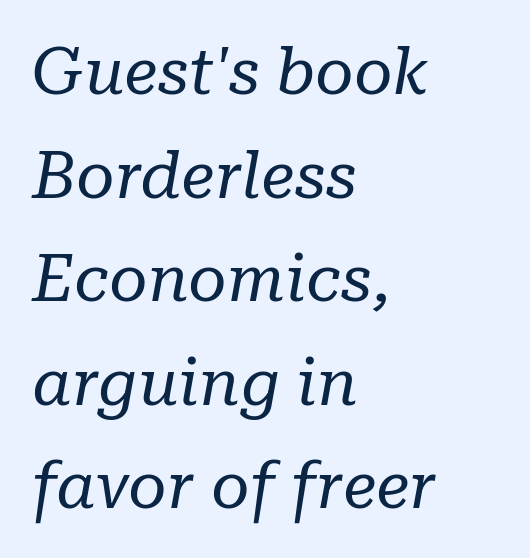
Honestly, the letter spacing is just normal — you wouldn't notice it. A typesetter would label this face a serif. Style check: oblique. Teacher's note: observe the even left margin — that is flush-left alignment.
